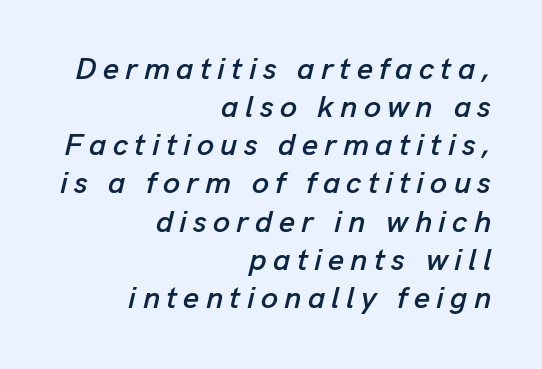
The image shows 31 px text type, italic (leaning right); set right-aligned, line spacing 1.23x, unusually wide letter spacing (+0.2 em), not underlined; low stroke contrast and a medium x-height.
